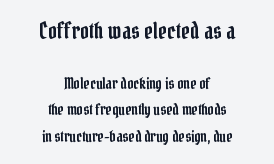
{"italic": "no", "underline": "no", "align": "center", "line_spacing_ratio": 1.78, "letter_spacing": "normal", "letter_spacing_em": 0.0, "larger_block": "first", "size_ratio": 1.47, "glyph_px": 22}
